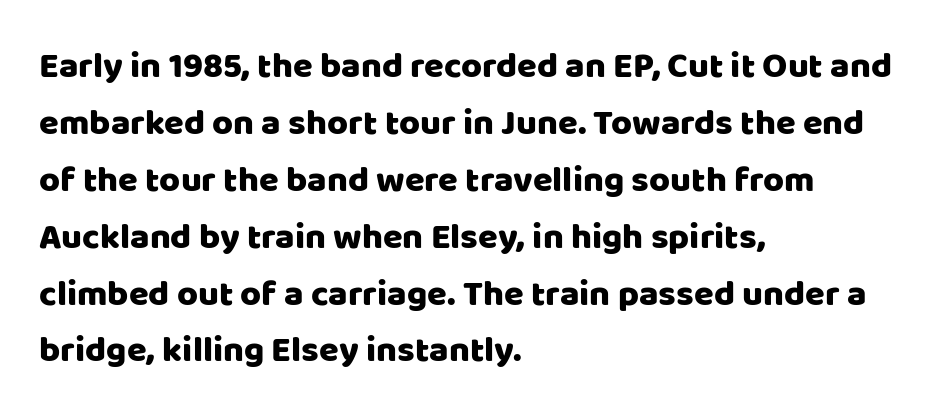
Q: Is the text italic (slanted)? A: No, it is upright.
Q: Is the typeface a serif or a sans-serif typeface? A: Sans-serif.
Q: Is the text underlined? A: No.
Q: How is the paragraph aligned? A: Left-aligned.
Q: Is the spacing between letters normal or unusually wide? A: Normal.
Q: Is the spacing between lines tight, normal or loose? A: Normal.
Q: Width (condensed, normal, or wide)? A: Normal.
Q: Stroke contrast? A: Low.
Q: x-height? A: Large.
Q: Monospaced? A: No.
